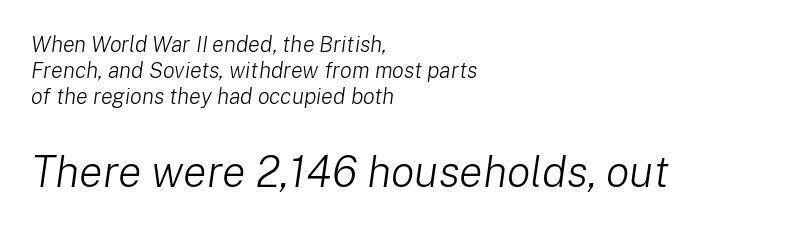
Q: Is the text bold? A: No.
Q: Is the text italic (slanted)? A: Yes, it leans right by about 8 degrees.
Q: Is the text underlined? A: No.
Q: How is the paragraph aligned? A: Left-aligned.
Q: Is the spacing between letters normal or unusually wide? A: Normal.
Q: Which block of text is set in a larger size, the first (top) or the second (bottom)? A: The second (bottom) one.
Q: Width (condensed, normal, or wide)? A: Normal.
Q: Stroke contrast? A: Low.
Q: x-height? A: Medium.
Q: Monospaced? A: No.
